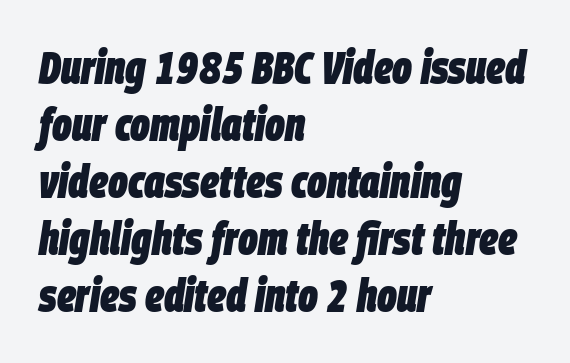
How are the letters spaced? Ordinarily, with no added tracking. Each letter keeps its own natural width here, so spacing adapts to shape. Honestly, there is no underline to notice here at all. The characters look thick and weighty, a clear bold.
